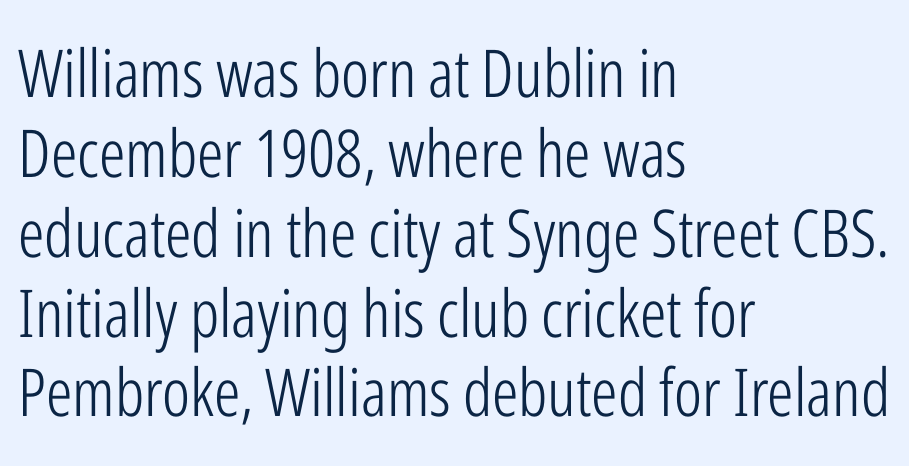
{"serif": "no", "italic": "no", "bold": "no", "weight": "light", "width": "condensed", "stroke_contrast": "low", "x_height": "medium", "monospaced": "no", "underline": "no", "align": "left", "line_spacing_ratio": 1.21, "letter_spacing": "normal", "letter_spacing_em": 0.0, "glyph_px": 66}
